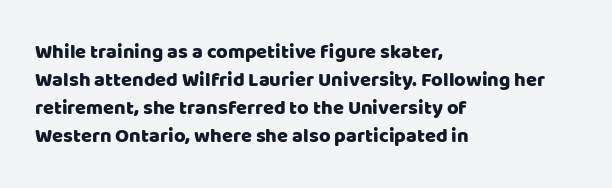
Q: Is the text italic (slanted)? A: No, it is upright.
Q: Is the text underlined? A: No.
Q: How is the paragraph aligned? A: Left-aligned.
Q: Is the spacing between letters normal or unusually wide? A: Normal.
Q: Is the spacing between lines tight, normal or loose? A: Normal.
